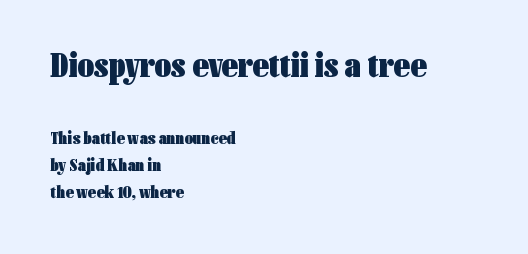
{"serif": "no", "italic": "no", "bold": "yes", "weight": "heavy", "width": "condensed", "stroke_contrast": "low", "x_height": "medium", "monospaced": "no", "underline": "no", "align": "left", "line_spacing": "normal", "line_spacing_ratio": 1.5, "letter_spacing": "normal", "letter_spacing_em": 0.0, "larger_block": "first", "size_ratio": 1.94, "glyph_px": 35}
